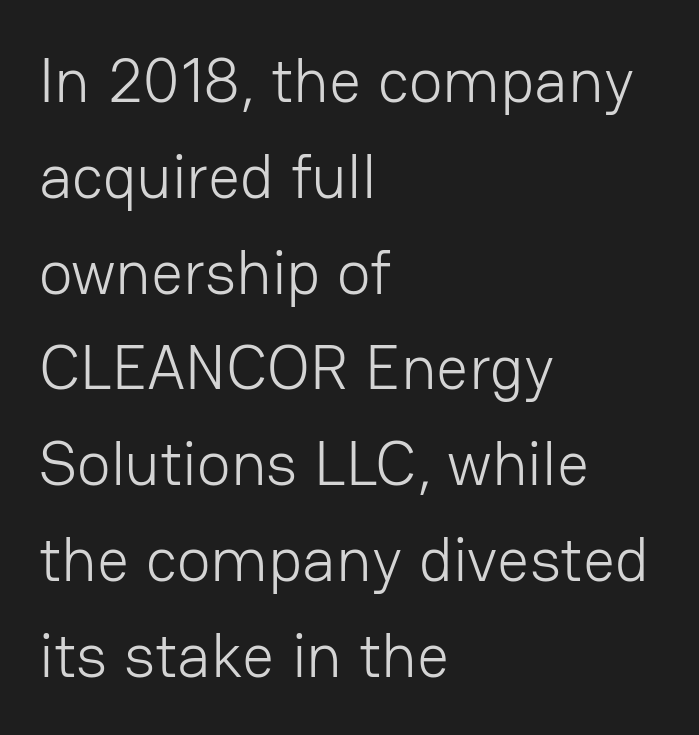
{"serif": "no", "italic": "no", "bold": "no", "weight": "light", "width": "normal", "stroke_contrast": "low", "x_height": "medium", "monospaced": "no", "underline": "no", "align": "left", "line_spacing": "normal", "line_spacing_ratio": 1.52, "letter_spacing": "normal", "letter_spacing_em": 0.0, "glyph_px": 63}
